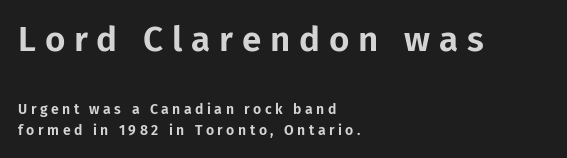
{"serif": "no", "italic": "no", "width": "normal", "stroke_contrast": "low", "x_height": "medium", "monospaced": "no", "underline": "no", "align": "left", "line_spacing": "normal", "line_spacing_ratio": 1.54, "letter_spacing": "wide", "letter_spacing_em": 0.25, "larger_block": "first", "size_ratio": 2.5, "glyph_px": 35}
